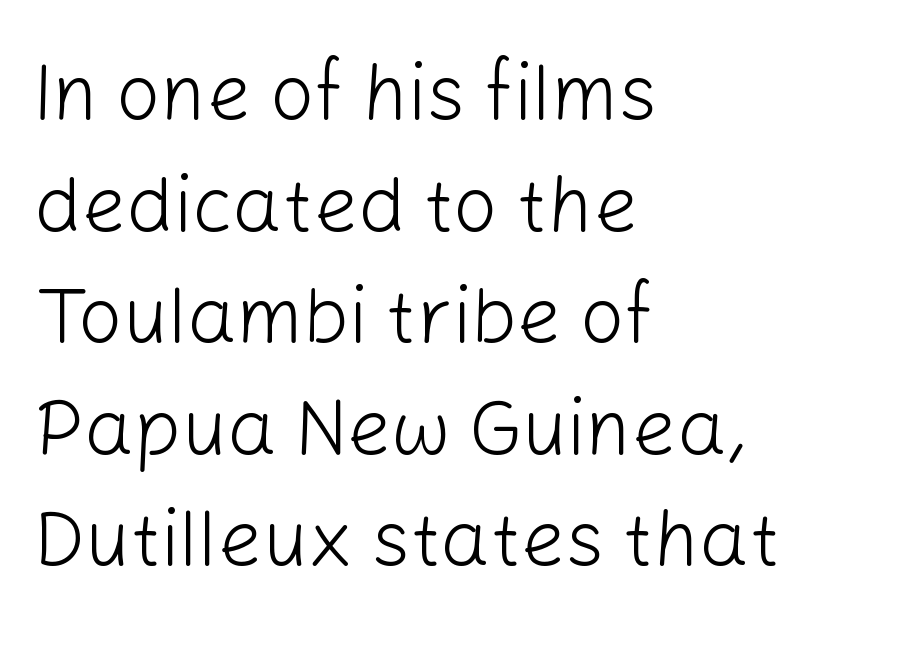
The strokes carry an ordinary text weight at most. Vertical spacing — default. No extra tracking has been applied to these lines. Proportional: the letters do not fall into vertical columns. The space directly below the letters is spotless.
